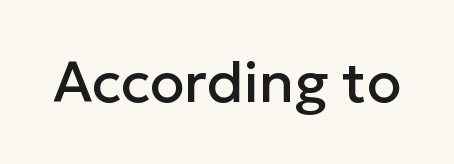
Q: Is the text italic (slanted)? A: No, it is upright.
Q: Is the typeface a serif or a sans-serif typeface? A: Sans-serif.
Q: Is the text underlined? A: No.
Q: Is the spacing between letters normal or unusually wide? A: Normal.
Q: Width (condensed, normal, or wide)? A: Normal.
Q: Stroke contrast? A: Low.
Q: x-height? A: Medium.
Q: Monospaced? A: No.
